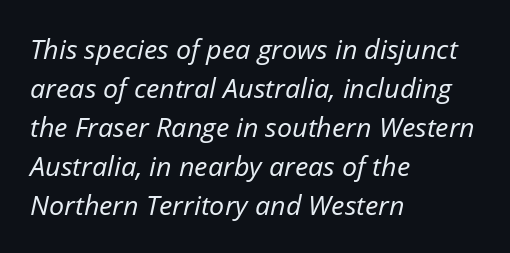
Style check: oblique. What's the leading like? Ordinary, nothing unusual. Students, note that the glyphs here touch the page at normal intervals. Underline: absent. If you drew a ruler down the left edge, every line would touch it.
